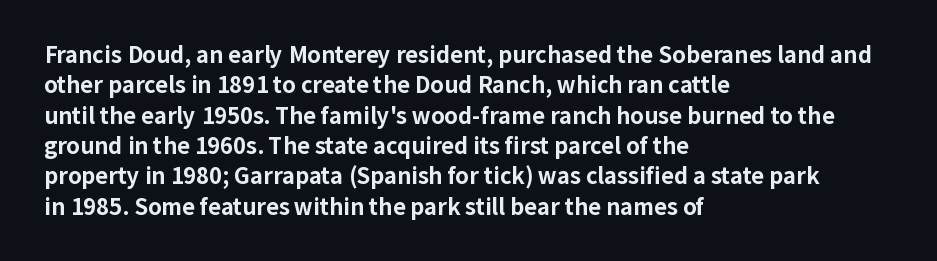
{"italic": "no", "bold": "yes", "underline": "no", "align": "left", "line_spacing": "normal", "line_spacing_ratio": 1.38, "letter_spacing": "normal", "letter_spacing_em": 0.0, "glyph_px": 22}
